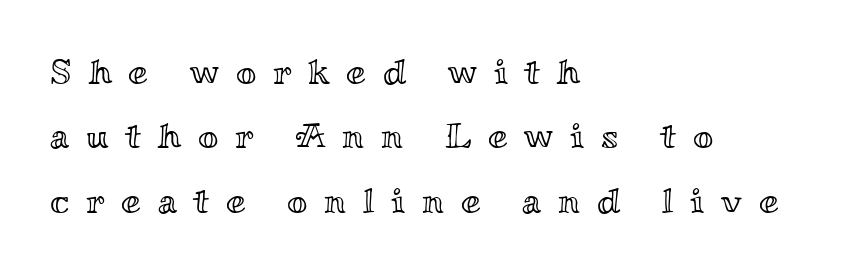
A typesetter would call this heavily tracked-out type. Left-aligned paragraph, ragged on the right. A typesetter would mark this as roman, not italic. The rendering uses natural spacing where letterforms have individual widths.
